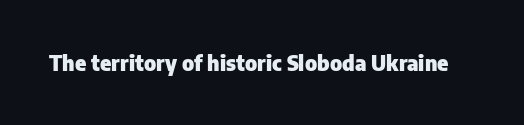
Q: Is the text bold? A: Yes.
Q: Is the text italic (slanted)? A: No, it is upright.
Q: Is the text underlined? A: No.
Q: Is the spacing between letters normal or unusually wide? A: Normal.
